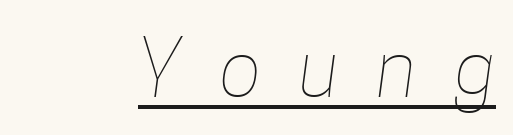
The image shows 79 px thin, condensed type; set right-aligned, unusually wide letter spacing (+0.49 em), underlined; low stroke contrast and a medium x-height.
